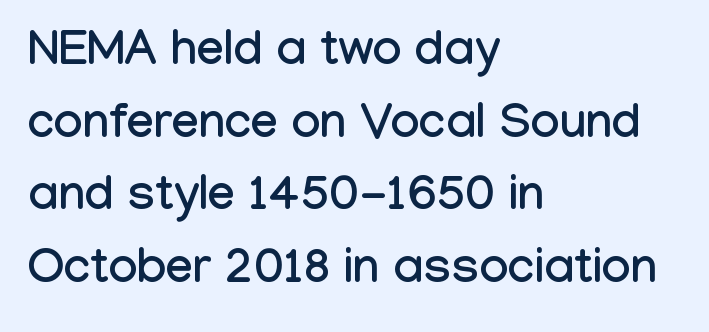
{"serif": "no", "italic": "no", "width": "condensed", "stroke_contrast": "low", "x_height": "medium", "monospaced": "no", "underline": "no", "align": "left", "line_spacing": "normal", "line_spacing_ratio": 1.48, "letter_spacing": "normal", "letter_spacing_em": 0.0, "glyph_px": 49}
